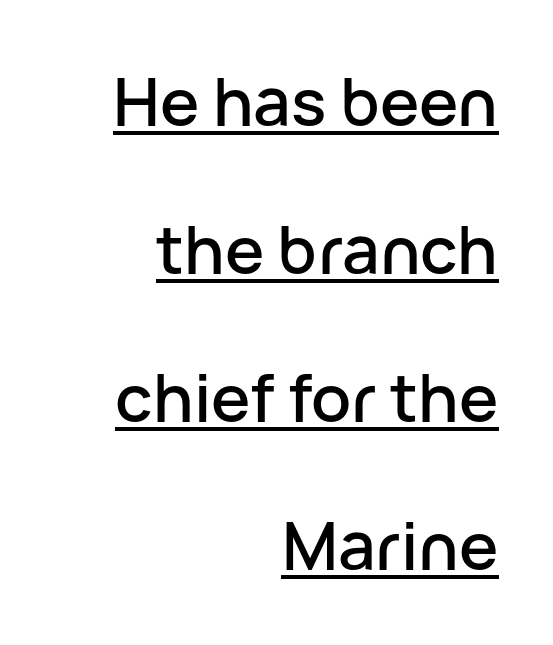
Q: Is the text italic (slanted)? A: No, it is upright.
Q: Is the typeface a serif or a sans-serif typeface? A: Sans-serif.
Q: Is the text underlined? A: Yes.
Q: How is the paragraph aligned? A: Right-aligned.
Q: Is the spacing between letters normal or unusually wide? A: Normal.
Q: Is the spacing between lines tight, normal or loose? A: Loose.
Q: Width (condensed, normal, or wide)? A: Normal.
Q: Stroke contrast? A: Low.
Q: x-height? A: Medium.
Q: Monospaced? A: No.
